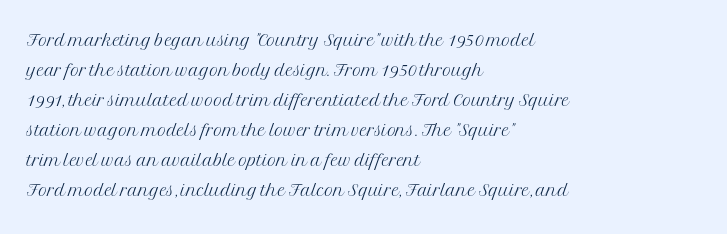
Honestly, there is no underline to notice here at all. Horizontally, the lines are justified to the leading edge only. Bold? No — there's no thickening of the strokes.
